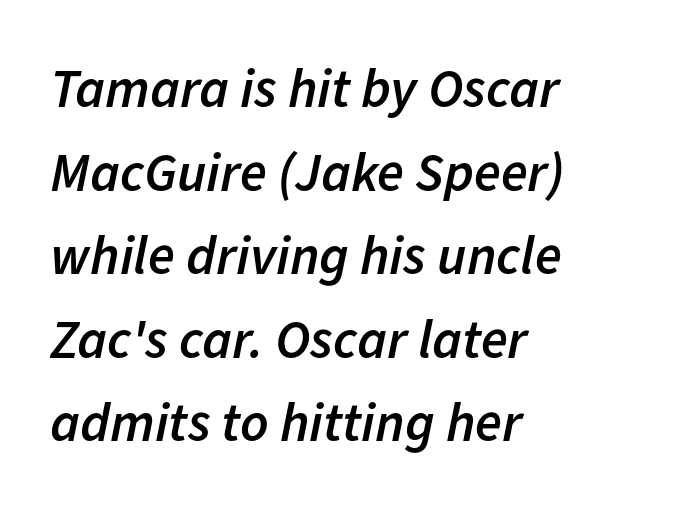
Q: Is the text bold? A: Semi-bold.
Q: Is the text italic (slanted)? A: Yes, it leans right by about 11 degrees.
Q: Is the text underlined? A: No.
Q: How is the paragraph aligned? A: Left-aligned.
Q: Is the spacing between letters normal or unusually wide? A: Normal.
Q: Is the spacing between lines tight, normal or loose? A: Normal.
Q: Width (condensed, normal, or wide)? A: Normal.
Q: Stroke contrast? A: Low.
Q: x-height? A: Medium.
Q: Monospaced? A: No.
